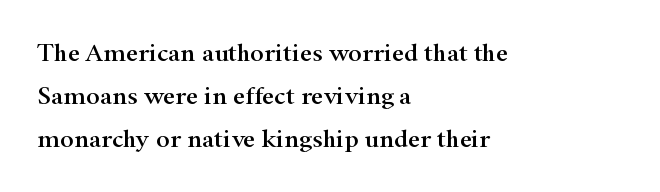
Q: Is the text italic (slanted)? A: No, it is upright.
Q: Is the text underlined? A: No.
Q: How is the paragraph aligned? A: Left-aligned.
Q: Is the spacing between letters normal or unusually wide? A: Normal.
Q: Is the spacing between lines tight, normal or loose? A: Normal.
